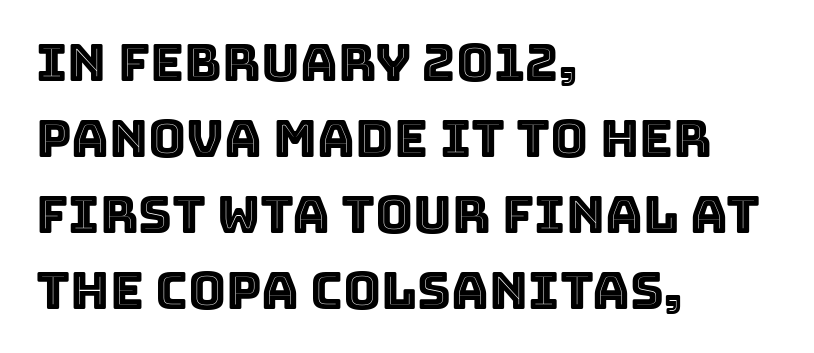
The image shows 52 px text type, upright; set left-aligned, normal line spacing (1.46x), normal letter spacing, not underlined; a large x-height.
